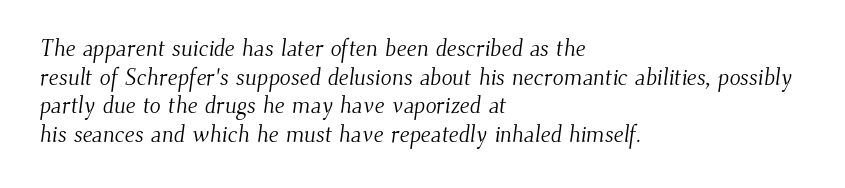
{"bold": "no", "underline": "no", "align": "left", "line_spacing_ratio": 1.24, "letter_spacing": "normal", "letter_spacing_em": 0.0, "glyph_px": 23}
